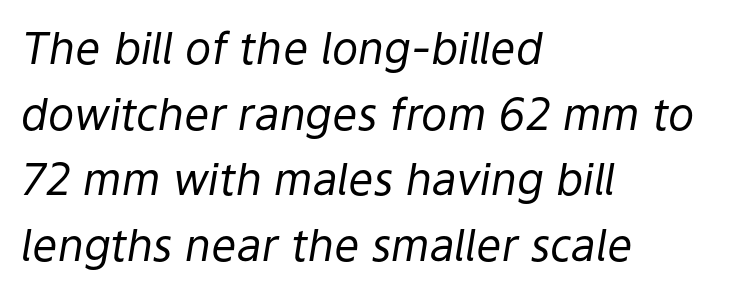
Q: Is the text bold? A: No.
Q: Is the text italic (slanted)? A: Yes, it leans right by about 9 degrees.
Q: Is the text underlined? A: No.
Q: How is the paragraph aligned? A: Left-aligned.
Q: Is the spacing between letters normal or unusually wide? A: Normal.
Q: Is the spacing between lines tight, normal or loose? A: Normal.
Q: Width (condensed, normal, or wide)? A: Normal.
Q: Stroke contrast? A: Low.
Q: x-height? A: Medium.
Q: Monospaced? A: No.
